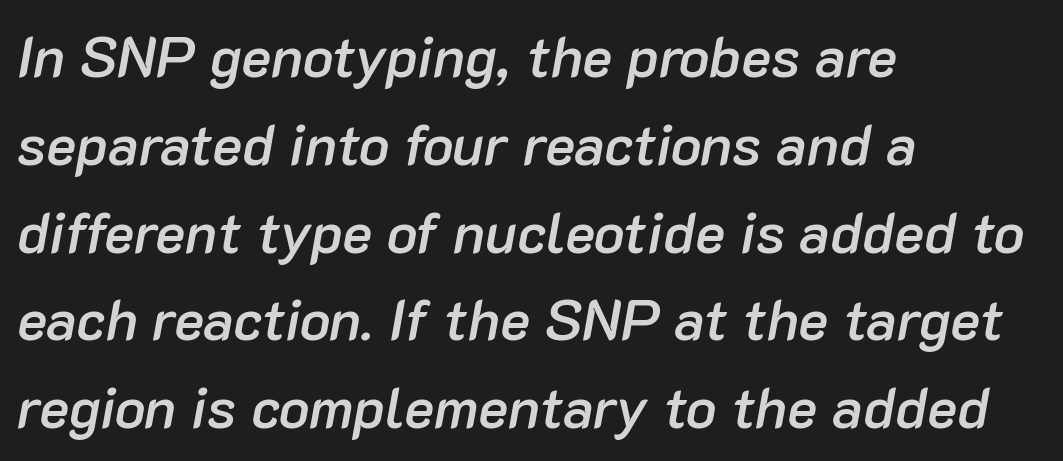
In terms of letterspacing, this is plain default setting. These lines were composed using italics. The rag falls on the right side of this text block. Decoration check: the copy has no underline. The strokes are fattened partway — semibold, not bold. Character widths vary here, with narrow letters taking less room than wide ones.
